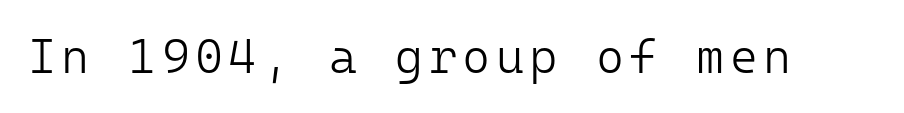
The image shows 48 px light sans-serif type, upright, monospaced; set not underlined; low stroke contrast and a medium x-height.
